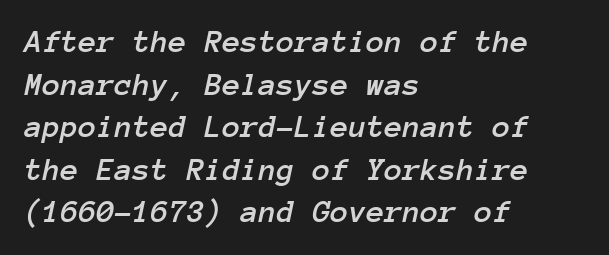
{"italic": "yes", "lean": "right", "slant_degrees": 12, "width": "normal", "stroke_contrast": "low", "x_height": "medium", "monospaced": "yes", "underline": "no", "align": "left", "line_spacing": "normal", "line_spacing_ratio": 1.29, "letter_spacing": "normal", "letter_spacing_em": 0.0, "glyph_px": 33}
